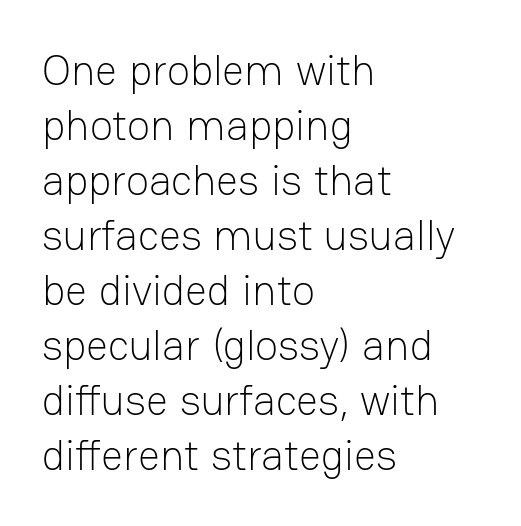
The image shows 43 px light sans-serif type, upright; set left-aligned, normal line spacing (1.28x), normal letter spacing, not underlined; low stroke contrast and a medium x-height.
